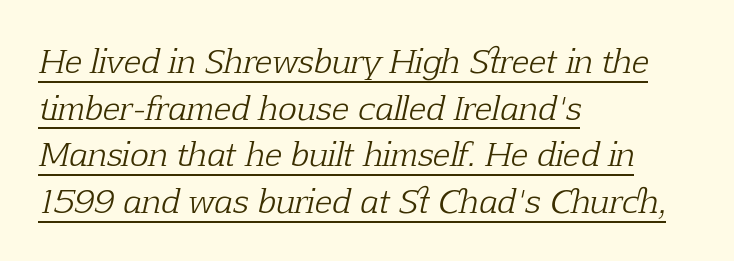
Q: Is the text bold? A: No.
Q: Is the text italic (slanted)? A: Yes, it leans right by about 12 degrees.
Q: Is the typeface a serif or a sans-serif typeface? A: Serif.
Q: Is the text underlined? A: Yes.
Q: How is the paragraph aligned? A: Left-aligned.
Q: Is the spacing between letters normal or unusually wide? A: Normal.
Q: Is the spacing between lines tight, normal or loose? A: Normal.
Q: Width (condensed, normal, or wide)? A: Normal.
Q: Stroke contrast? A: Low.
Q: x-height? A: Medium.
Q: Monospaced? A: No.
